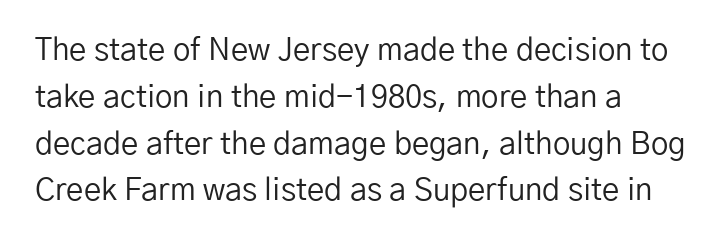
The image shows 31 px regular-weight sans-serif type, upright; set normal line spacing (1.51x), normal letter spacing, not underlined; low stroke contrast and a medium x-height.
